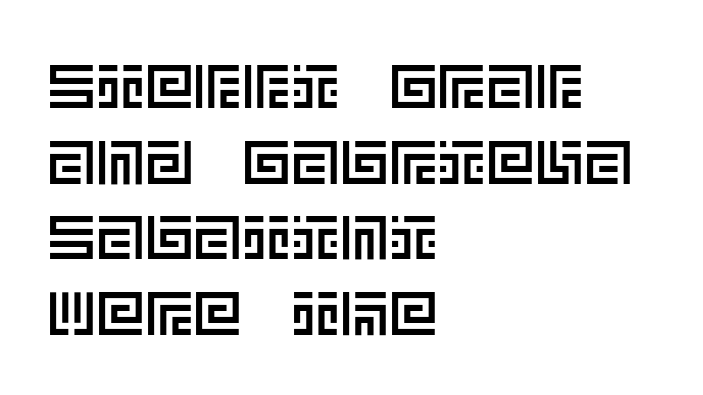
Q: Is the text italic (slanted)? A: No, it is upright.
Q: Is the text underlined? A: No.
Q: How is the paragraph aligned? A: Left-aligned.
Q: Is the spacing between letters normal or unusually wide? A: Normal.
Q: Width (condensed, normal, or wide)? A: Normal.
Q: x-height? A: Large.
